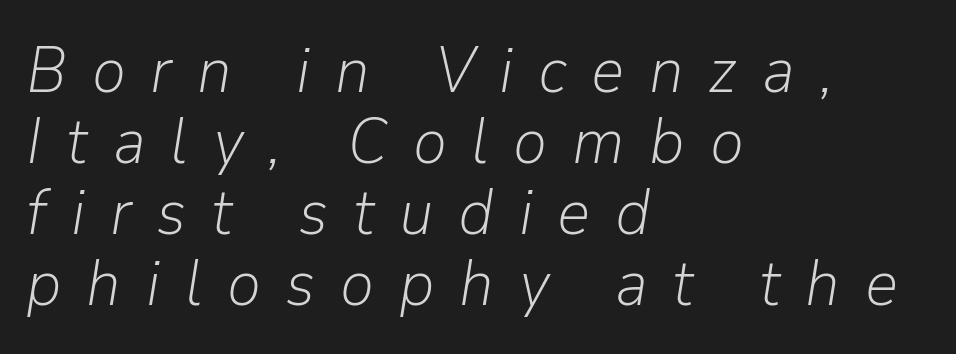
Check under the words: just untouched page. Characters are canted at an angle relative to the baseline's perpendicular. Leading is clearly below the norm, producing a dense column. The tracking reads as deliberately expanded to a designer's eye.
